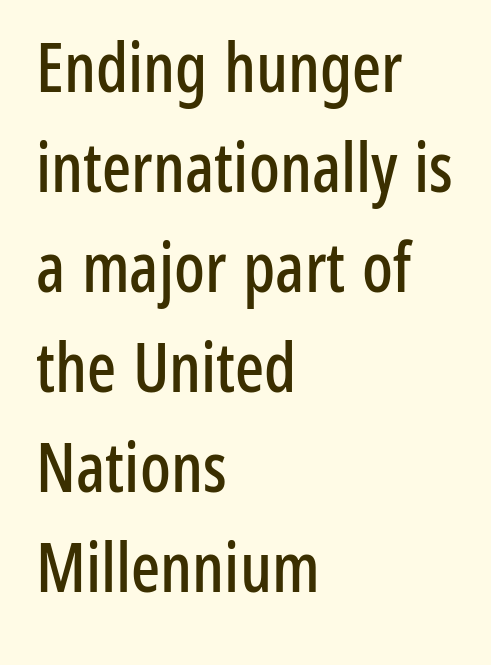
These lines are rendered in a variable-pitch font. Horizontally, the lines are justified to the leading edge only. Are there feet on the stems? There aren't — it's a sans. Unlike italic type, these characters show no tilt at all.
